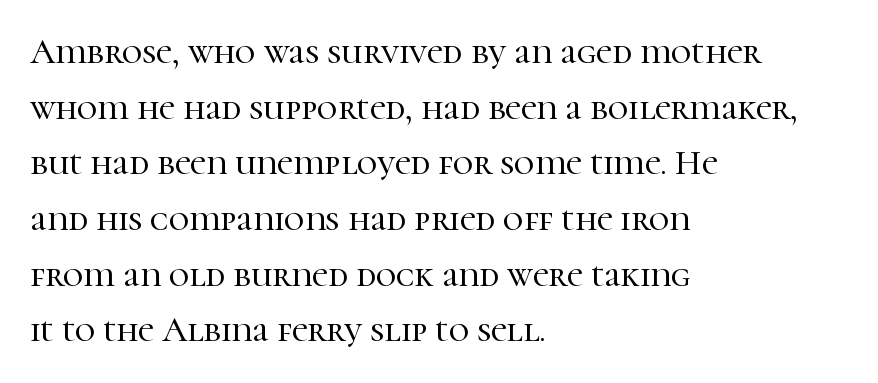
Q: Is the text italic (slanted)? A: No, it is upright.
Q: Is the typeface a serif or a sans-serif typeface? A: Serif.
Q: Is the text underlined? A: No.
Q: How is the paragraph aligned? A: Left-aligned.
Q: Is the spacing between letters normal or unusually wide? A: Normal.
Q: Is the spacing between lines tight, normal or loose? A: Normal.
Q: Width (condensed, normal, or wide)? A: Normal.
Q: Stroke contrast? A: High.
Q: x-height? A: Medium.
Q: Monospaced? A: No.
